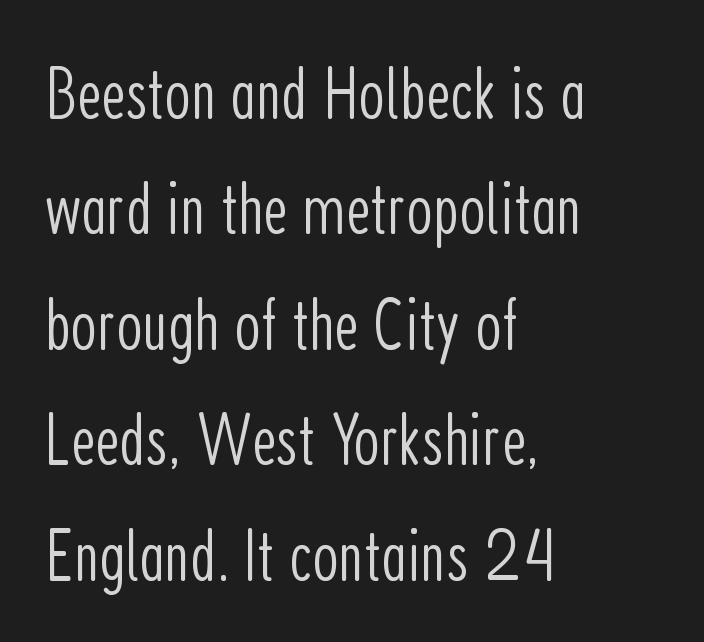
The leading is moderate, giving the passage an even texture. Rendered with straight, roman letterforms. Nothing sits at the stroke ends, so this counts as sans-serif. Observe the ordinary spacing: letters are neighbours, not strangers. This sample has the flowing, uneven cadence of proportional lettering.
